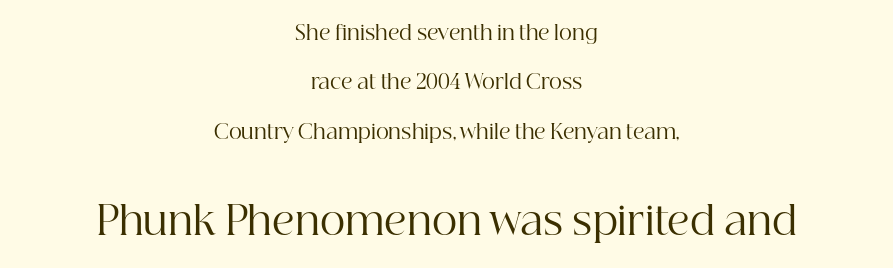
{"serif": "yes", "italic": "no", "bold": "no", "weight": "regular", "width": "normal", "stroke_contrast": "high", "x_height": "medium", "monospaced": "no", "underline": "no", "align": "center", "line_spacing": "loose", "line_spacing_ratio": 2.47, "letter_spacing": "normal", "letter_spacing_em": 0.0, "larger_block": "second", "size_ratio": 1.95, "glyph_px": 39}
